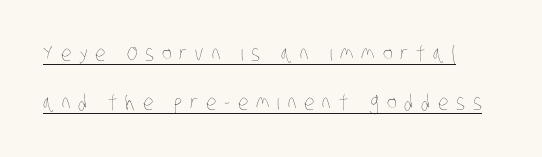
Q: Is the text bold? A: No.
Q: Is the text underlined? A: Yes.
Q: Is the spacing between letters normal or unusually wide? A: Unusually wide.
Q: Is the spacing between lines tight, normal or loose? A: Loose.
